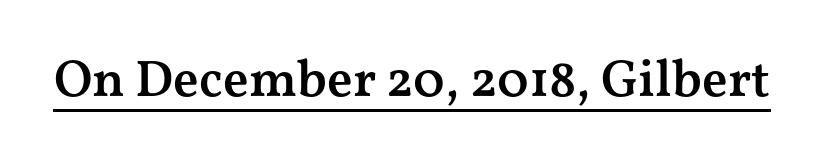
The glyphs in this specimen are seriffed. A bit beefed up — I'd call it semibold rather than bold. Think of a printed novel: that variable character pitch is what you see here. Does extra space separate the letters? No, they use regular spacing. You can tell it's not italic because the verticals are truly vertical.
